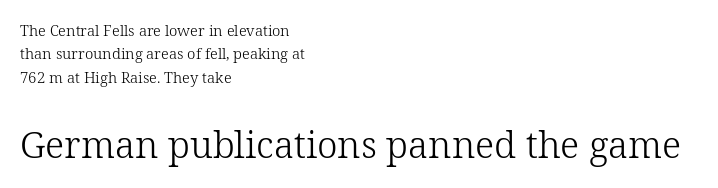
Does the bottom block carry the larger type? Yes, it does. Interline gaps are of average width in this sample. Horizontal alignment here is leftward, the default for most running prose. Each letter keeps its own natural width here, so spacing adapts to shape.
